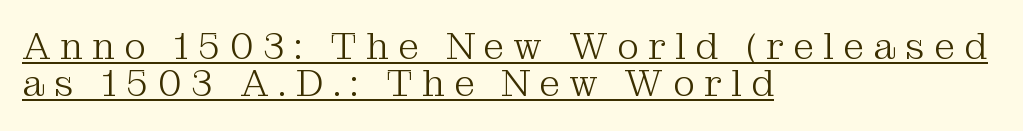
Q: Is the text bold? A: No.
Q: Is the text italic (slanted)? A: No, it is upright.
Q: Is the typeface a serif or a sans-serif typeface? A: Serif.
Q: Is the text underlined? A: Yes.
Q: How is the paragraph aligned? A: Left-aligned.
Q: Is the spacing between letters normal or unusually wide? A: Unusually wide.
Q: Is the spacing between lines tight, normal or loose? A: Tight.
Q: Width (condensed, normal, or wide)? A: Normal.
Q: Stroke contrast? A: Medium.
Q: x-height? A: Medium.
Q: Monospaced? A: No.
